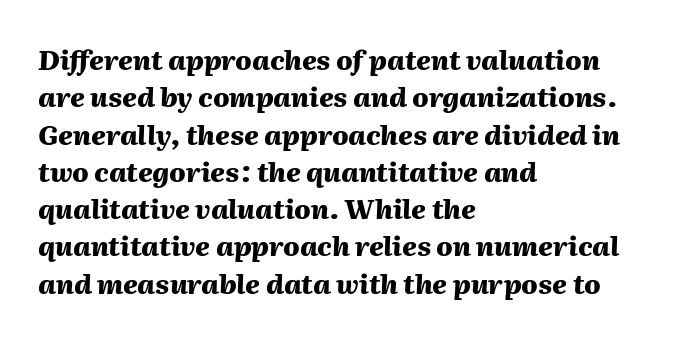
Q: Is the text bold? A: Yes.
Q: Is the text italic (slanted)? A: Yes, it leans right by about 2 degrees.
Q: Is the text underlined? A: No.
Q: How is the paragraph aligned? A: Left-aligned.
Q: Is the spacing between letters normal or unusually wide? A: Normal.
Q: Is the spacing between lines tight, normal or loose? A: Normal.
